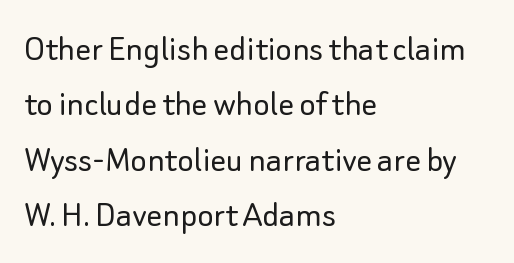
{"serif": "no", "italic": "no", "bold": "no", "weight": "light", "width": "normal", "stroke_contrast": "low", "x_height": "small", "monospaced": "no", "underline": "no", "align": "left", "line_spacing": "normal", "line_spacing_ratio": 1.42, "letter_spacing": "normal", "letter_spacing_em": 0.0, "glyph_px": 39}
